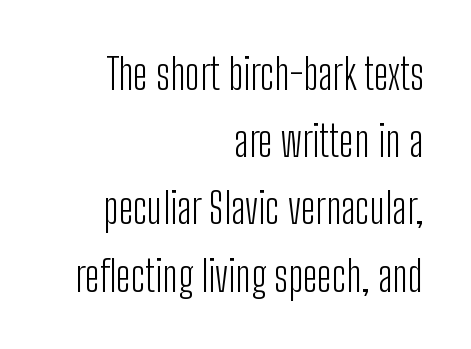
Q: Is the text bold? A: No.
Q: Is the text italic (slanted)? A: No, it is upright.
Q: Is the typeface a serif or a sans-serif typeface? A: Sans-serif.
Q: Is the text underlined? A: No.
Q: How is the paragraph aligned? A: Right-aligned.
Q: Is the spacing between letters normal or unusually wide? A: Normal.
Q: Is the spacing between lines tight, normal or loose? A: Normal.
Q: Width (condensed, normal, or wide)? A: Condensed.
Q: Stroke contrast? A: Low.
Q: x-height? A: Medium.
Q: Monospaced? A: No.
